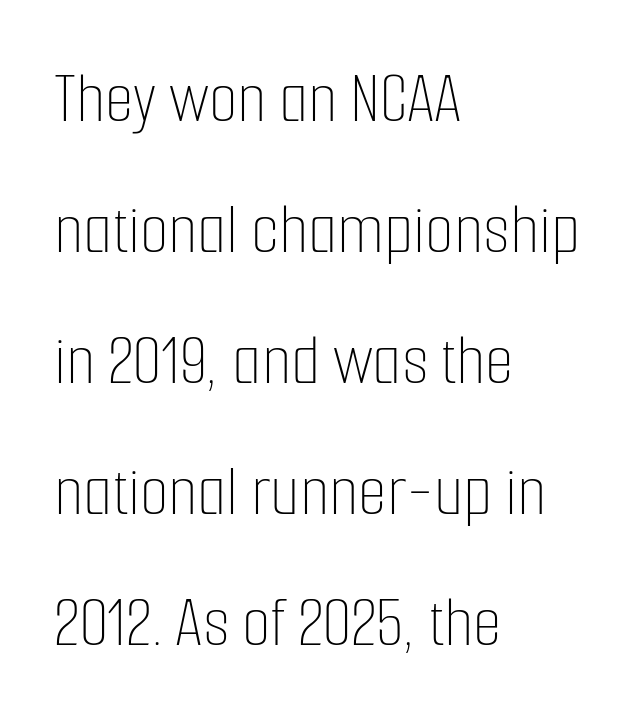
Q: Is the text bold? A: No.
Q: Is the text italic (slanted)? A: No, it is upright.
Q: Is the text underlined? A: No.
Q: How is the paragraph aligned? A: Left-aligned.
Q: Is the spacing between letters normal or unusually wide? A: Normal.
Q: Width (condensed, normal, or wide)? A: Condensed.
Q: Stroke contrast? A: Low.
Q: x-height? A: Medium.
Q: Monospaced? A: No.
